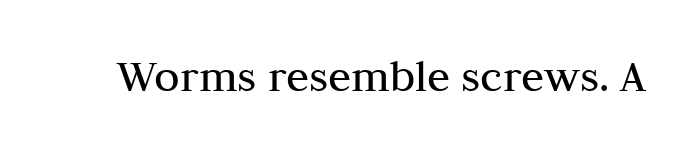
The image shows 47 px regular-weight serif type, upright; set normal letter spacing, not underlined; medium stroke contrast and a medium x-height.
